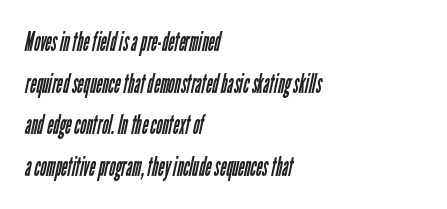
Q: Is the text bold? A: No.
Q: Is the text underlined? A: No.
Q: How is the paragraph aligned? A: Left-aligned.
Q: Is the spacing between letters normal or unusually wide? A: Normal.
Q: Is the spacing between lines tight, normal or loose? A: Normal.
